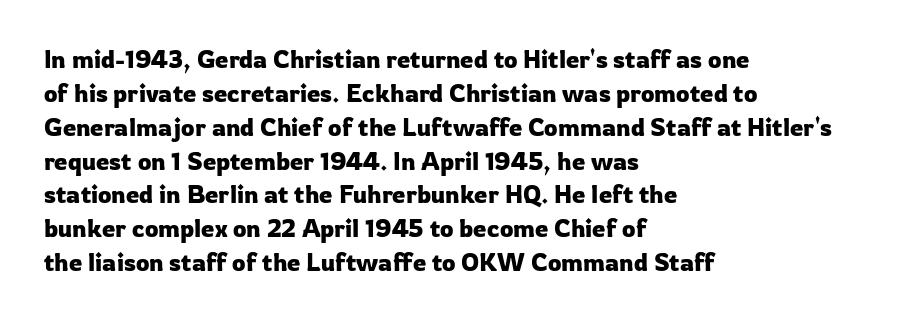
The image shows 24 px text type, upright; set left-aligned, normal line spacing (1.41x), normal letter spacing, not underlined.
